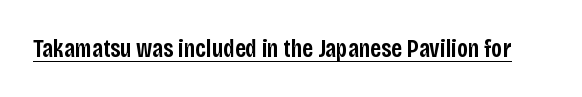
{"italic": "no", "bold": "semi", "underline": "yes", "letter_spacing": "normal", "letter_spacing_em": 0.0, "glyph_px": 25}
